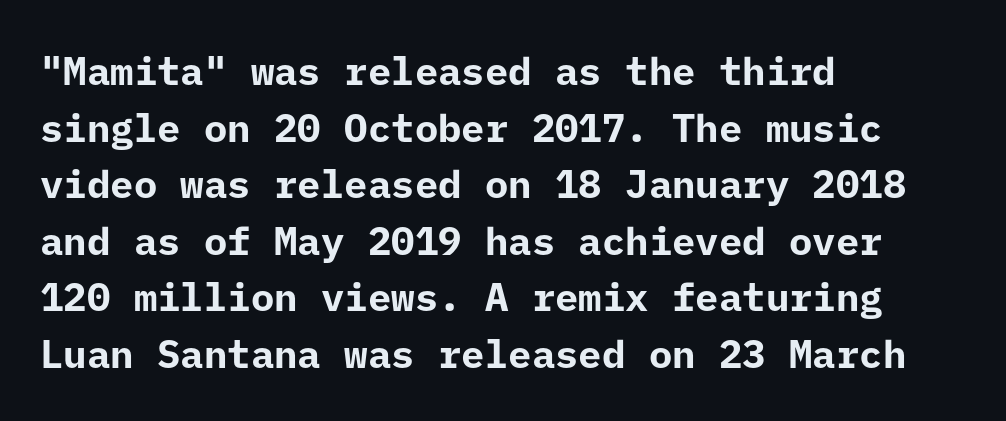
A sans-serif font was chosen for this passage. Spacing between characters is what you'd get straight out of the box. A classic flush-left, rag-right setting is used for this passage. Line spacing here is normal. Nope, not italic — everything's standing straight.
